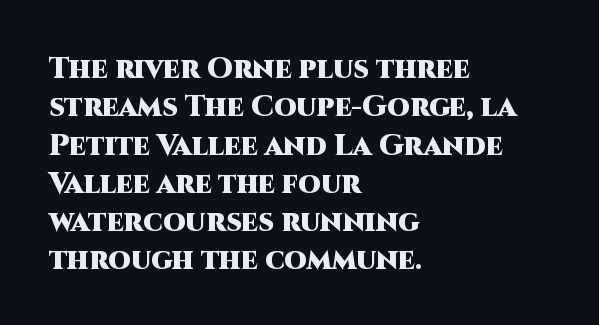
{"serif": "no", "italic": "no", "bold": "yes", "weight": "heavy", "width": "normal", "stroke_contrast": "high", "x_height": "large", "monospaced": "no", "underline": "no", "align": "left", "line_spacing": "normal", "line_spacing_ratio": 1.32, "letter_spacing": "normal", "letter_spacing_em": 0.0, "glyph_px": 29}
